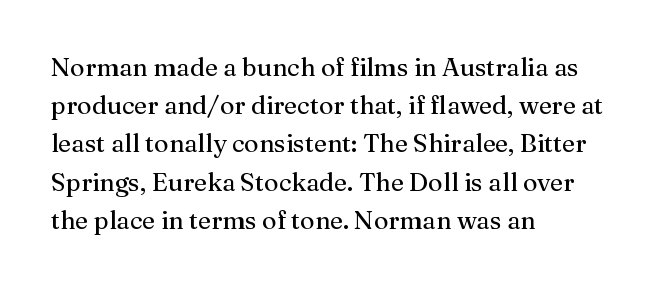
The glyphs are unaccompanied by any horizontal stroke below them. Posture: vertical. These lines keep a tight, regular rhythm from letter to letter. Interline gaps are of average width in this sample. The paragraph shown leans on its left margin.
